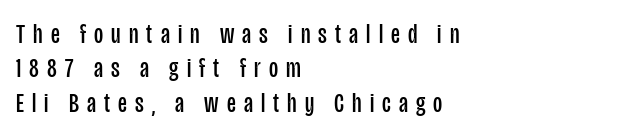
{"serif": "no", "italic": "no", "bold": "no", "weight": "regular", "width": "condensed", "stroke_contrast": "low", "x_height": "large", "monospaced": "no", "underline": "no", "align": "left", "line_spacing_ratio": 1.23, "letter_spacing": "wide", "letter_spacing_em": 0.29, "glyph_px": 28}
